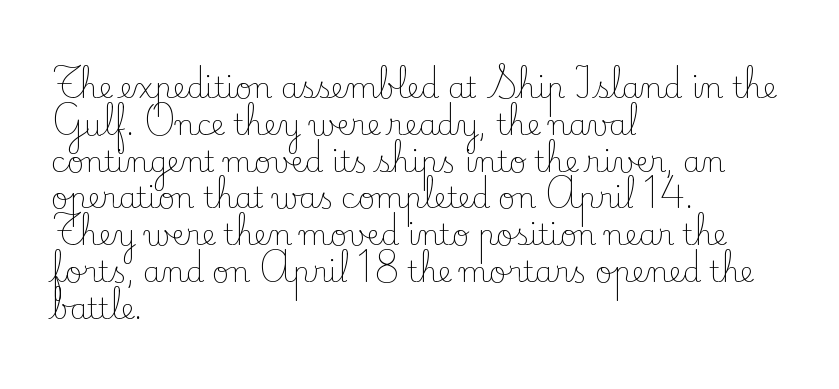
Inter-character spacing is left at the font's built-in metrics. The face looks like a standard text weight, possibly lighter. A classic flush-left, rag-right setting is used for this passage. Check under the words: just untouched page. The typeface chosen for these lines features serifs.
